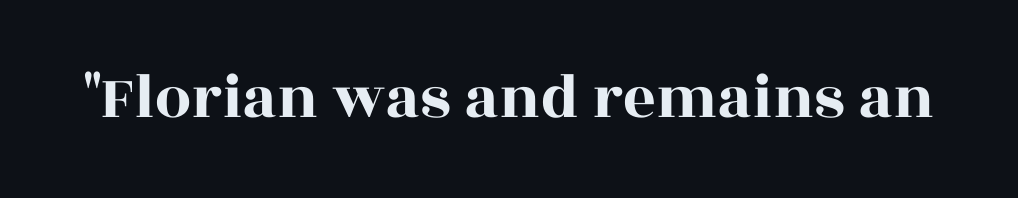
Q: Is the text italic (slanted)? A: No, it is upright.
Q: Is the typeface a serif or a sans-serif typeface? A: Serif.
Q: Is the text underlined? A: No.
Q: Is the spacing between letters normal or unusually wide? A: Normal.
Q: Width (condensed, normal, or wide)? A: Wide.
Q: x-height? A: Large.
Q: Monospaced? A: No.
